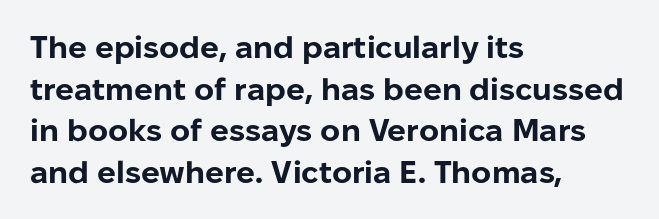
The passage shown is typed in a proportional face where columns would drift. No italicization has been applied; the sample stays upright. The passage shown is typeset with a sans-serif family. Underlining? Definitely not there. Heavy, bold letterforms. Left-aligned paragraph, ragged on the right.
